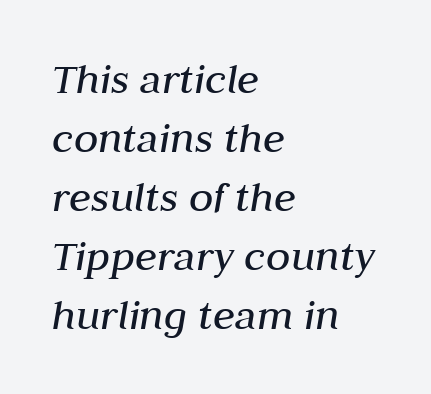
The image shows 45 px regular-weight type, italic (leaning right); set left-aligned, normal line spacing (1.31x), normal letter spacing, not underlined; medium stroke contrast and a medium x-height.
